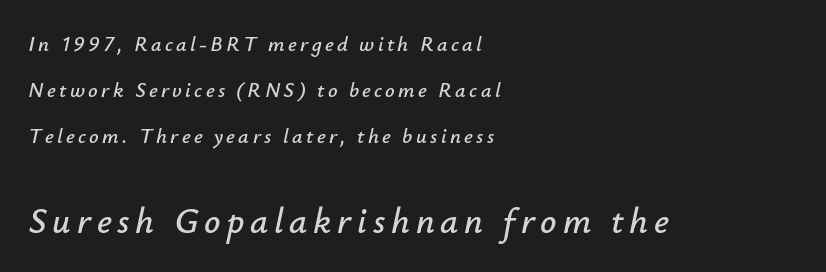
The image shows 36 px text type, italic (leaning right); set left-aligned, loose line spacing (2.19x), not underlined; the second (bottom) block is 1.71x larger; low stroke contrast and a small x-height.
